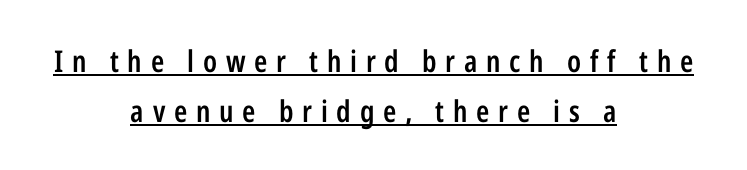
Q: Is the text bold? A: Semi-bold.
Q: Is the text italic (slanted)? A: No, it is upright.
Q: Is the typeface a serif or a sans-serif typeface? A: Sans-serif.
Q: Is the text underlined? A: Yes.
Q: How is the paragraph aligned? A: Centered.
Q: Is the spacing between letters normal or unusually wide? A: Unusually wide.
Q: Is the spacing between lines tight, normal or loose? A: Normal.
Q: Width (condensed, normal, or wide)? A: Condensed.
Q: Stroke contrast? A: Low.
Q: x-height? A: Medium.
Q: Monospaced? A: No.
